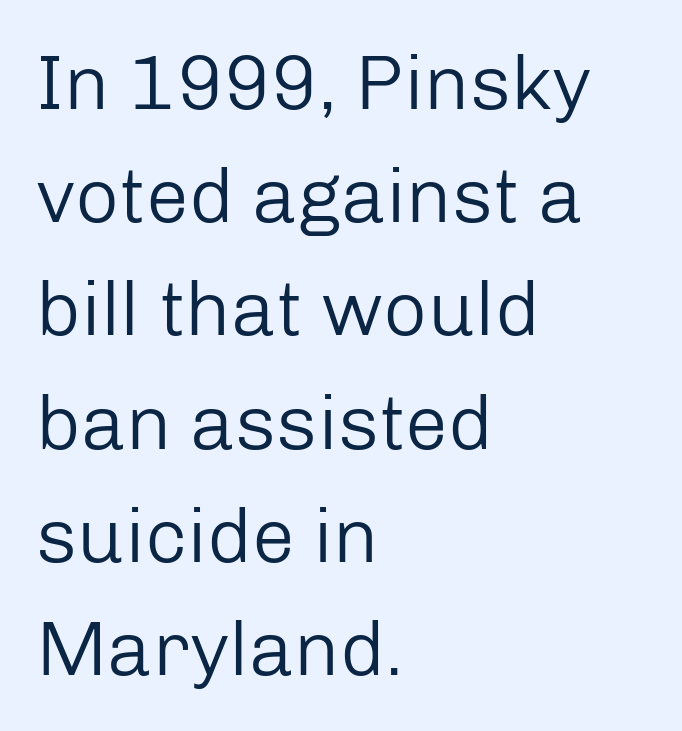
{"serif": "no", "italic": "no", "bold": "no", "weight": "regular", "width": "normal", "stroke_contrast": "low", "x_height": "medium", "monospaced": "no", "underline": "no", "align": "left", "line_spacing": "normal", "line_spacing_ratio": 1.47, "letter_spacing": "normal", "letter_spacing_em": 0.0, "glyph_px": 77}
